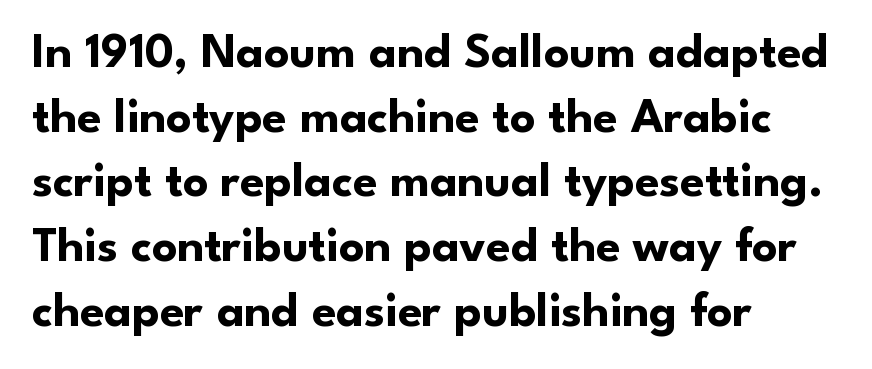
What kind of face is this? One without serifs — a sans. The type sits square on the baseline with zero lean. Baseline-to-baseline distance is the conventional proportion of letter height. Character widths vary here, with narrow letters taking less room than wide ones. The compositor pushed each line to the left boundary.
